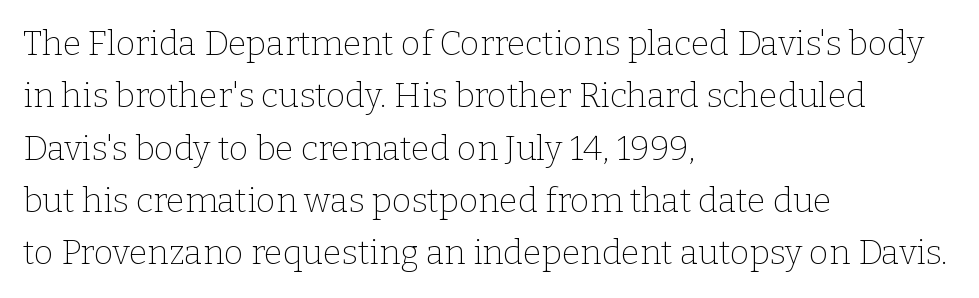
{"serif": "yes", "italic": "no", "bold": "no", "weight": "thin", "width": "normal", "stroke_contrast": "low", "x_height": "medium", "monospaced": "no", "underline": "no", "align": "left", "line_spacing": "normal", "line_spacing_ratio": 1.54, "letter_spacing": "normal", "letter_spacing_em": 0.0, "glyph_px": 34}
